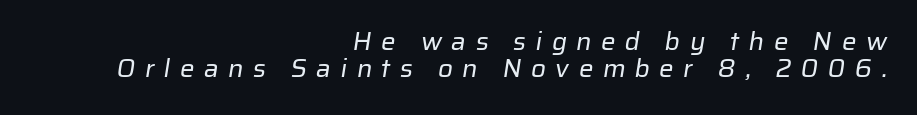
Q: Is the text bold? A: No.
Q: Is the text underlined? A: No.
Q: How is the paragraph aligned? A: Right-aligned.
Q: Is the spacing between letters normal or unusually wide? A: Unusually wide.
Q: Is the spacing between lines tight, normal or loose? A: Tight.
